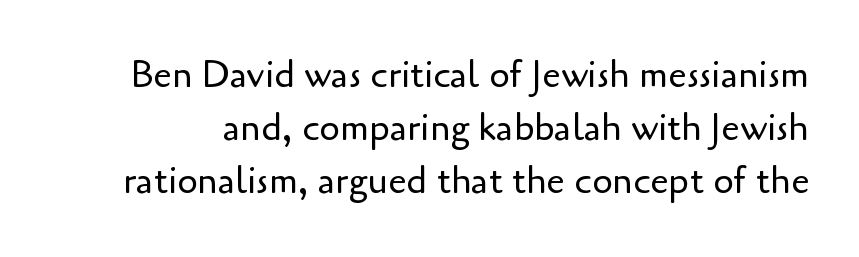
Q: Is the text bold? A: No.
Q: Is the text italic (slanted)? A: No, it is upright.
Q: Is the typeface a serif or a sans-serif typeface? A: Sans-serif.
Q: Is the text underlined? A: No.
Q: Is the spacing between letters normal or unusually wide? A: Normal.
Q: Is the spacing between lines tight, normal or loose? A: Normal.
Q: Width (condensed, normal, or wide)? A: Normal.
Q: Stroke contrast? A: Low.
Q: x-height? A: Small.
Q: Monospaced? A: No.
